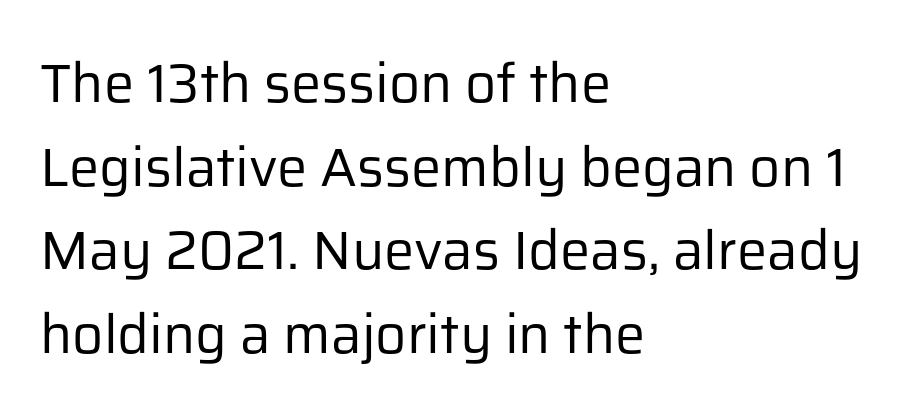
The baseline area is clear. Horizontal alignment here is leftward, the default for most running prose. Note: no serifs on the glyphs. Does extra space separate the letters? No, they use regular spacing. The passage shown is typed in a proportional face where columns would drift.
